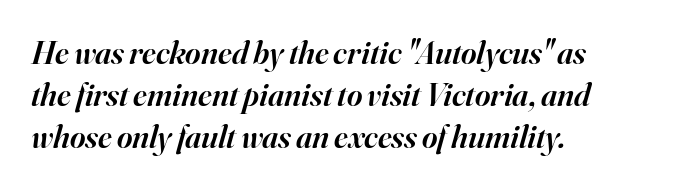
The image shows 33 px semibold serif type, italic (leaning right); set left-aligned, normal line spacing (1.27x), normal letter spacing, not underlined; high stroke contrast and a small x-height.
